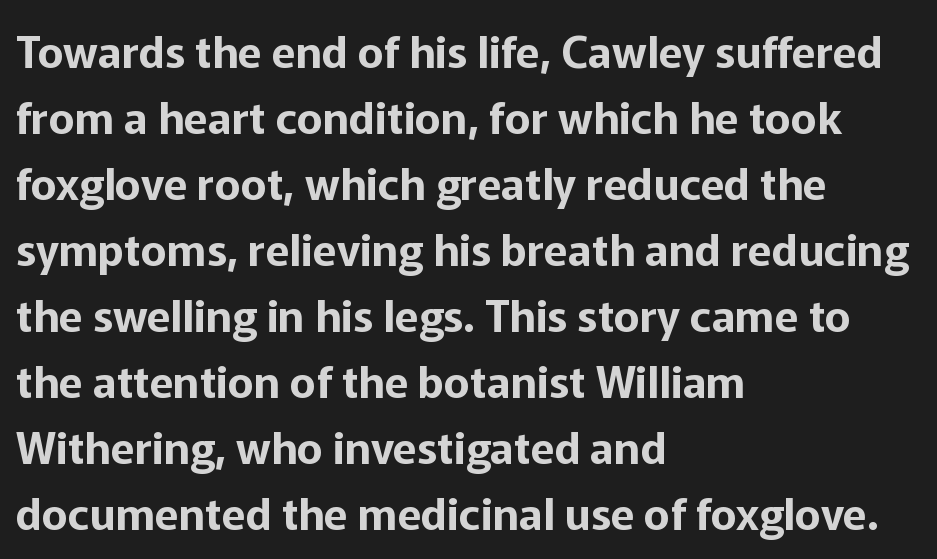
Note the varied advance widths — an 'i' is clearly narrower than an 'm'. This rendering leaves character spacing at its baseline value. Does the type have serifs? No, each stem ends abruptly. Regular leading. A classic flush-left, rag-right setting is used for this passage. If you drew a line through each stem, it would be perfectly vertical.
